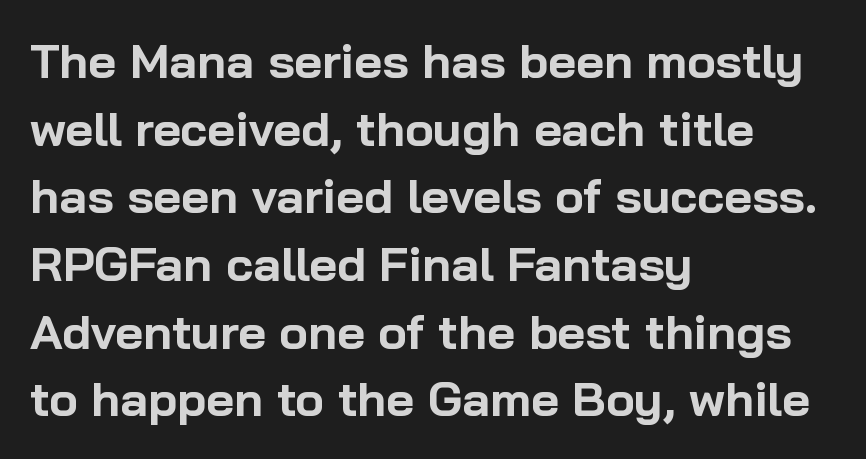
{"serif": "no", "italic": "no", "bold": "yes", "weight": "bold", "width": "normal", "stroke_contrast": "low", "x_height": "medium", "monospaced": "no", "underline": "no", "align": "left", "line_spacing": "normal", "line_spacing_ratio": 1.41, "letter_spacing": "normal", "letter_spacing_em": 0.0, "glyph_px": 48}
